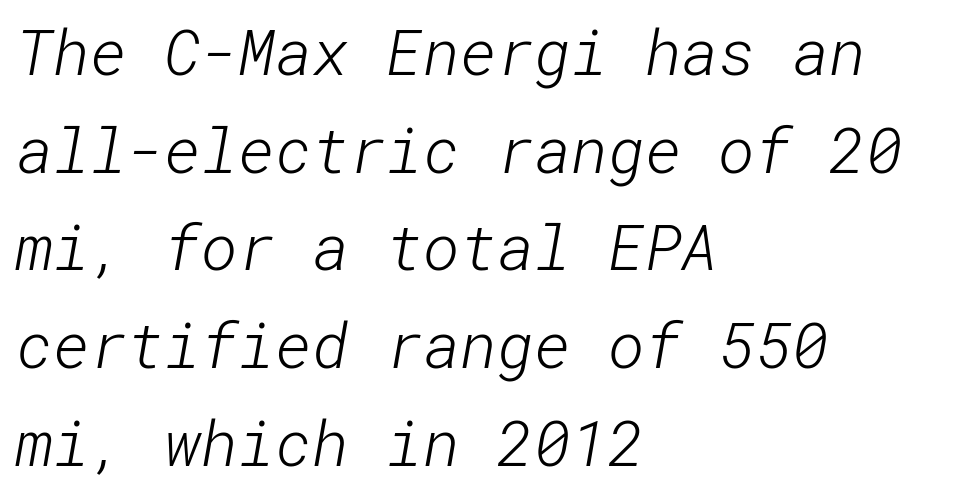
{"serif": "no", "bold": "no", "weight": "light", "width": "normal", "stroke_contrast": "low", "x_height": "medium", "underline": "no", "align": "left", "line_spacing": "normal", "line_spacing_ratio": 1.55, "letter_spacing": "normal", "letter_spacing_em": 0.0, "glyph_px": 63}
